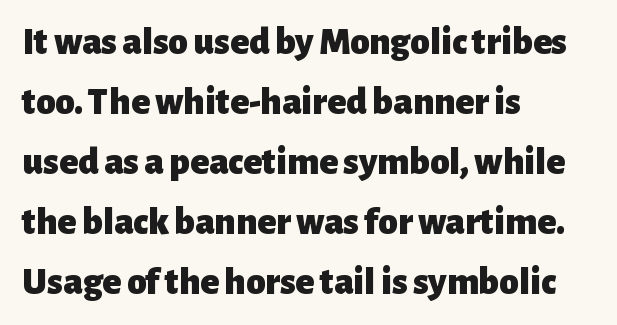
The face used here is a sans, in the tradition of grotesques and geometrics. The specimen omits any rule beneath the text block's lines. Summary of weight: heavy, a full bold. Each new line begins a customary step beneath the previous one. Quick note: not italic, upright.
